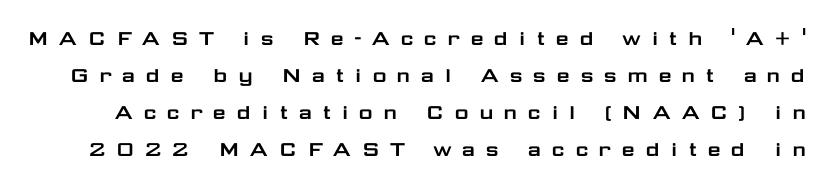
The image shows 24 px text type, upright; set normal line spacing (1.54x), unusually wide letter spacing (+0.39 em), not underlined.
